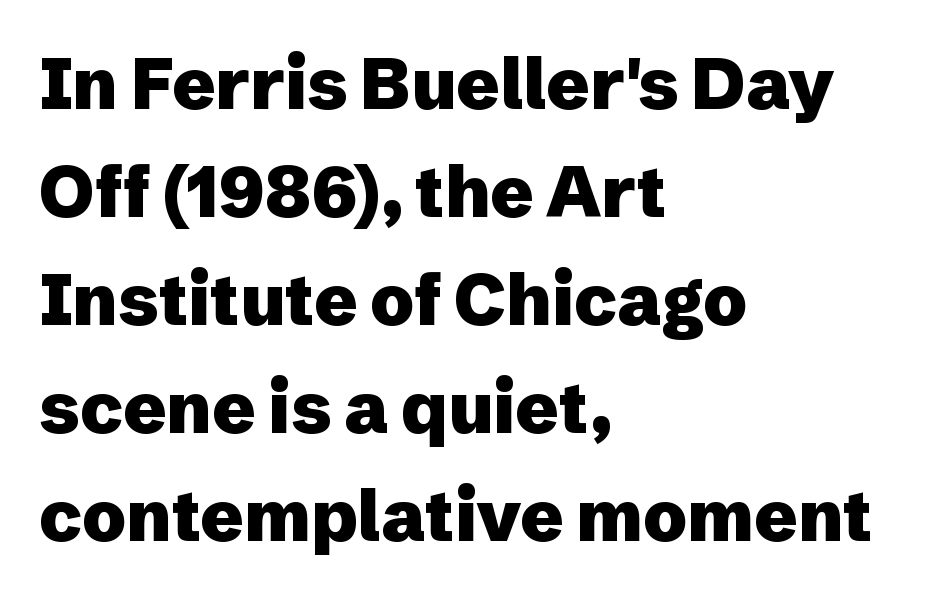
Leading: standard. All the whitespace from short lines collects on the right. The sample has been set heavy, in full bold. Each letter keeps its own natural width here, so spacing adapts to shape.
